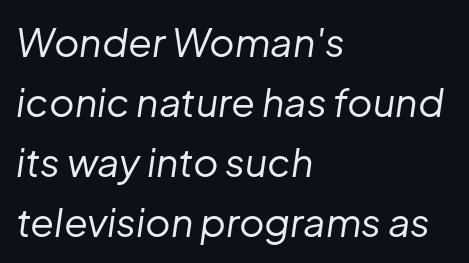
The image shows 39 px regular-weight type, italic (leaning right); set left-aligned, normal line spacing (1.54x), normal letter spacing, not underlined; low stroke contrast and a medium x-height.
